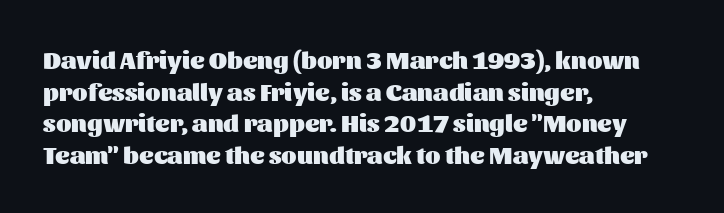
Q: Is the text bold? A: Yes.
Q: Is the text italic (slanted)? A: No, it is upright.
Q: Is the text underlined? A: No.
Q: How is the paragraph aligned? A: Left-aligned.
Q: Is the spacing between letters normal or unusually wide? A: Normal.
Q: Is the spacing between lines tight, normal or loose? A: Normal.
